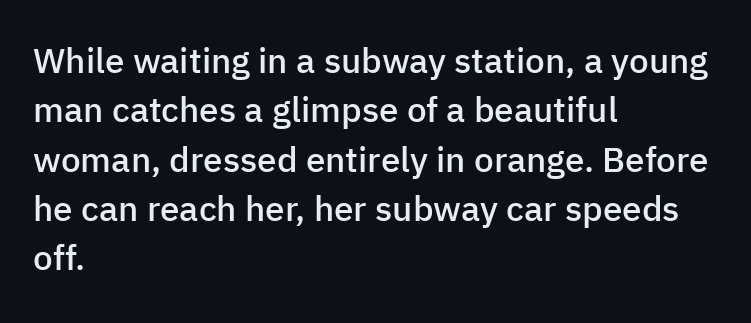
The image shows 35 px semibold sans-serif type, upright; set left-aligned, normal line spacing (1.41x), normal letter spacing, not underlined; low stroke contrast and a medium x-height.
